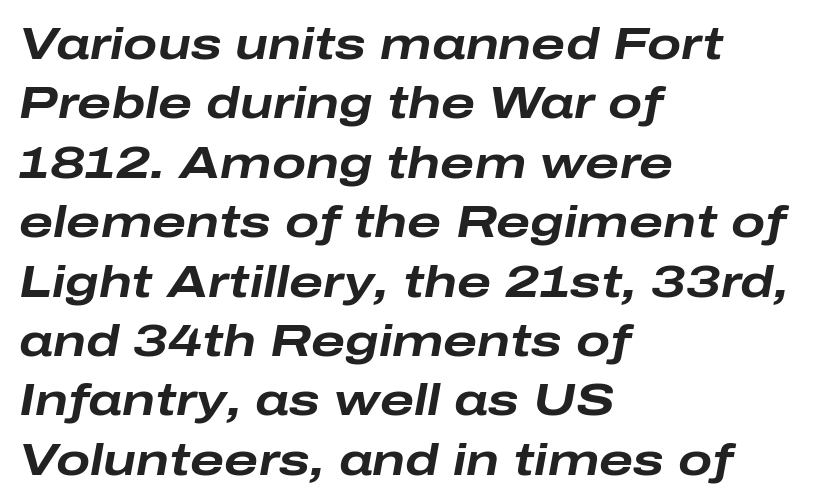
The rendering uses a bold face; every stroke is thick and dark. Looks like regular typesetting: each glyph gets only the width it needs. Look at the tracking — it's just the regular setting, nothing added. The strip under each line holds only bare page.
